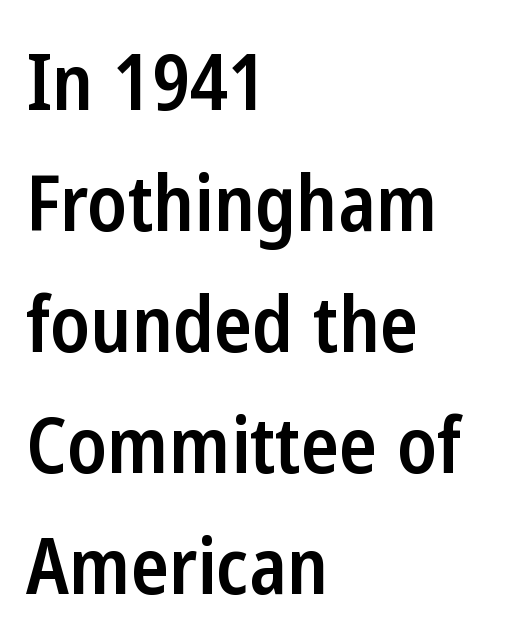
{"serif": "no", "italic": "no", "bold": "semi", "weight": "semibold", "width": "condensed", "stroke_contrast": "low", "x_height": "medium", "monospaced": "no", "underline": "no", "align": "left", "line_spacing": "normal", "line_spacing_ratio": 1.55, "letter_spacing": "normal", "letter_spacing_em": 0.0, "glyph_px": 78}
